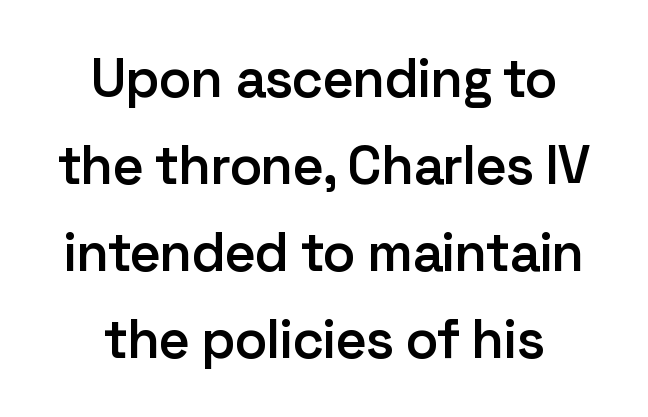
No italicization has been applied; the sample stays upright. The lines sit at an ordinary, default distance from one another. Horizontal alignment here is central, giving a formal, balanced look. Looks like regular typesetting: each glyph gets only the width it needs. The baseline area is clear.
